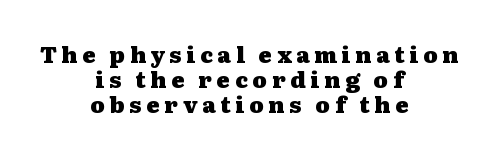
A bare baseline throughout the passage. Ascenders rise straight up at ninety degrees. Casual observation: everything's sitting right in the middle. A full-strength bold gives these letters their thick strokes.
